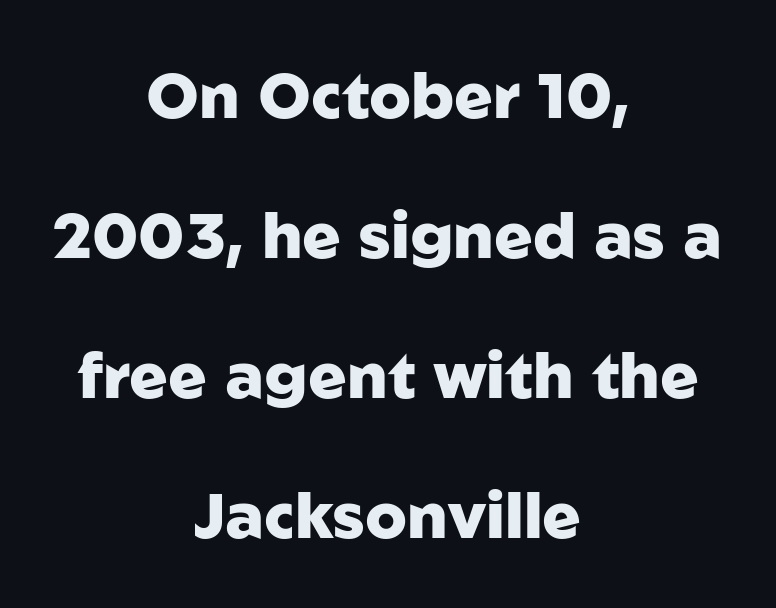
The lines in this sample share a center point and differ in where they start and stop. Between one letter and the next there's only the usual sliver of space. The block of text is sparse from top to bottom, with ample space between rows. Vertical strokes here are truly vertical.
